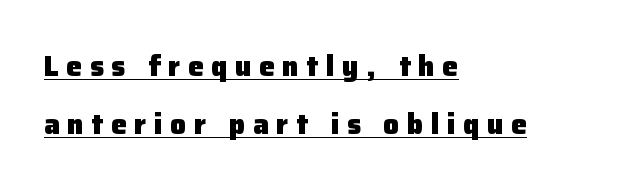
Is there much room between lines? Yes — plenty of vertical air separates them. The rendering inserts visible extra space after every character. The glyphs are accompanied by a horizontal stroke just below them. Ascenders rise straight up at ninety degrees. Serif or sans? Sans — the stroke terminals are bare.
